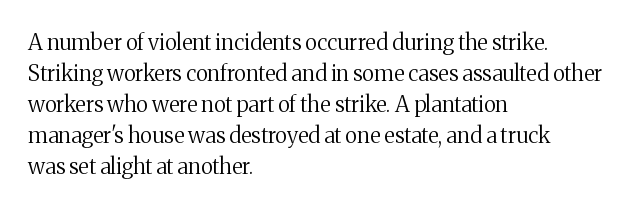
Q: Is the text bold? A: No.
Q: Is the text italic (slanted)? A: No, it is upright.
Q: Is the text underlined? A: No.
Q: How is the paragraph aligned? A: Left-aligned.
Q: Is the spacing between letters normal or unusually wide? A: Normal.
Q: Is the spacing between lines tight, normal or loose? A: Normal.
